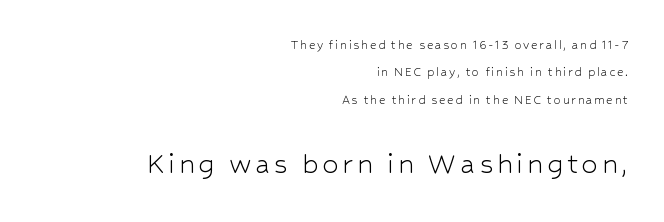
The image shows 32 px light sans-serif type, upright; set right-aligned, loose line spacing (1.95x), not underlined; the second (bottom) block is 2.29x larger; low stroke contrast and a medium x-height.
